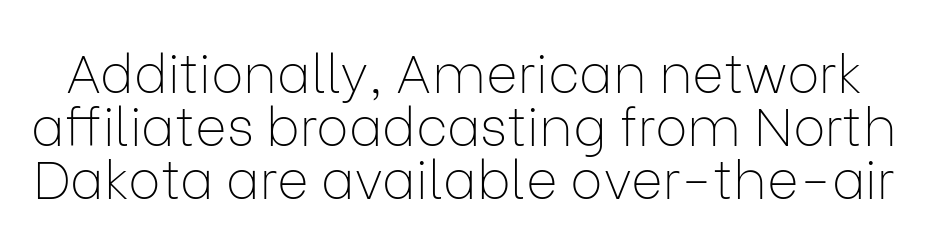
{"serif": "no", "italic": "no", "bold": "no", "weight": "thin", "width": "normal", "stroke_contrast": "low", "x_height": "medium", "monospaced": "no", "underline": "no", "line_spacing": "tight", "line_spacing_ratio": 0.98, "letter_spacing": "normal", "letter_spacing_em": 0.0, "glyph_px": 54}
